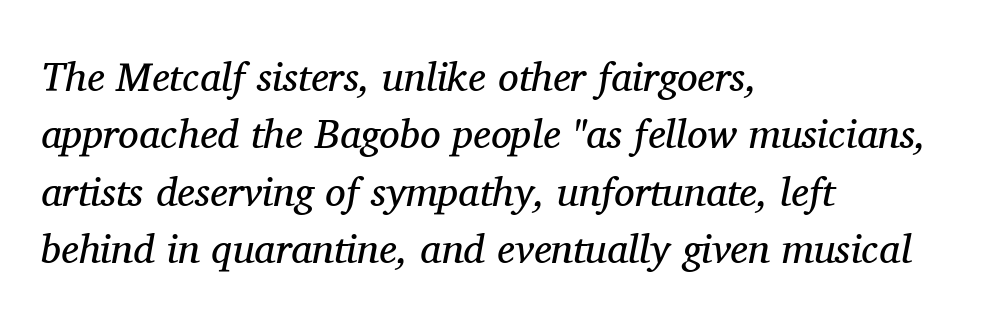
Style check: oblique. Do the characters align in a grid? No, the font is proportional. The space directly below the letters is spotless. These glyphs show unthickened strokes, regular width or finer. A normal amount of white space separates one row of letters from the next. Left-aligned paragraph, ragged on the right.
